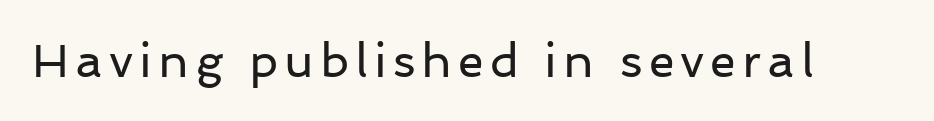
Q: Is the text bold? A: No.
Q: Is the text italic (slanted)? A: No, it is upright.
Q: Is the typeface a serif or a sans-serif typeface? A: Sans-serif.
Q: Is the text underlined? A: No.
Q: Width (condensed, normal, or wide)? A: Normal.
Q: Stroke contrast? A: Low.
Q: x-height? A: Medium.
Q: Monospaced? A: No.
